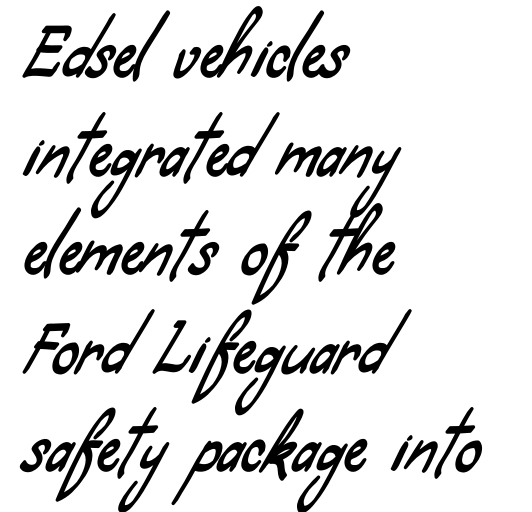
{"serif": "no", "width": "condensed", "stroke_contrast": "low", "x_height": "small", "monospaced": "no", "underline": "no", "align": "left", "line_spacing": "normal", "line_spacing_ratio": 1.54, "letter_spacing": "normal", "letter_spacing_em": 0.0, "glyph_px": 64}
